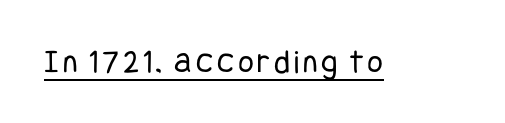
The image shows 34 px regular-weight, condensed sans-serif type, upright; set underlined; low stroke contrast and a large x-height.
